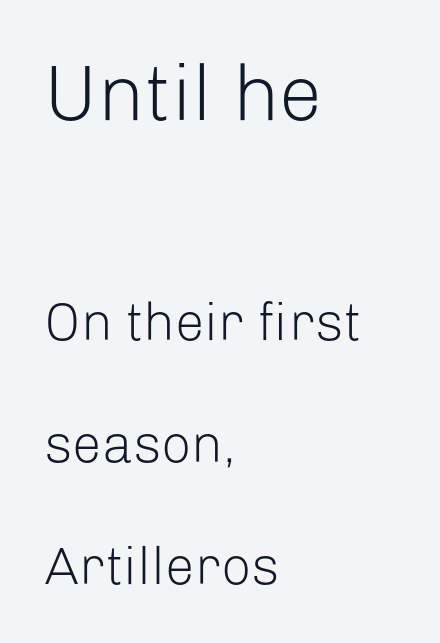
The lines are spread far apart with generous leading. Here the designer chose a conventional face with non-uniform glyph widths. Compared with a typical body face, this is equally light or lighter still. Each row of text sits above clean, open space. Observe the absence of serifs on each vertical stroke in this sample.
